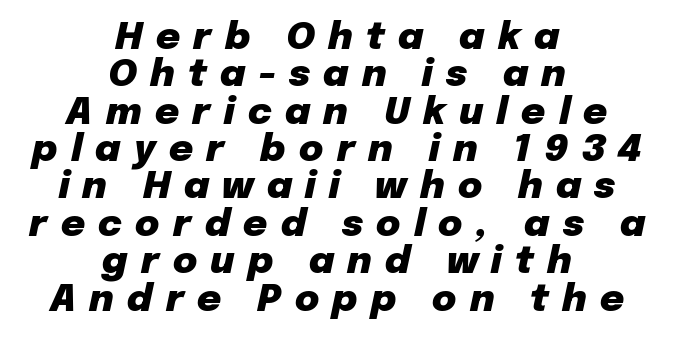
Q: Is the text bold? A: Yes.
Q: Is the text italic (slanted)? A: Yes, it leans right by about 12 degrees.
Q: Is the text underlined? A: No.
Q: How is the paragraph aligned? A: Centered.
Q: Is the spacing between letters normal or unusually wide? A: Unusually wide.
Q: Is the spacing between lines tight, normal or loose? A: Tight.
Q: Width (condensed, normal, or wide)? A: Normal.
Q: Stroke contrast? A: Low.
Q: x-height? A: Medium.
Q: Monospaced? A: No.
